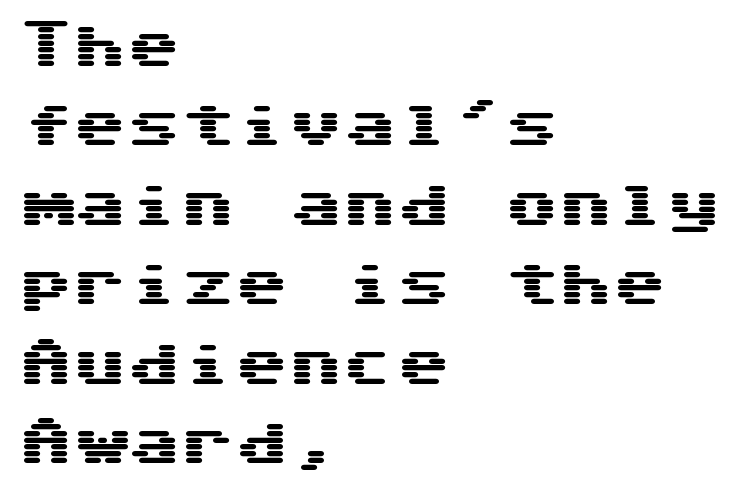
The image shows 54 px wide sans-serif type, upright; set left-aligned, normal line spacing (1.47x), normal letter spacing, not underlined; medium stroke contrast and a medium x-height.
